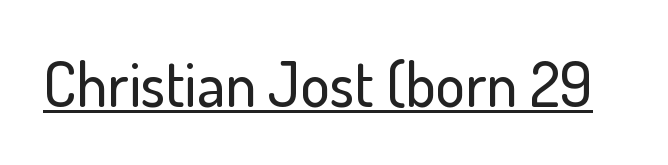
Quick note: underline on. Typographically, this falls in the sans-serif category. Unlike italic type, these characters show no tilt at all. Characters follow at the spacing the type designer built in.
